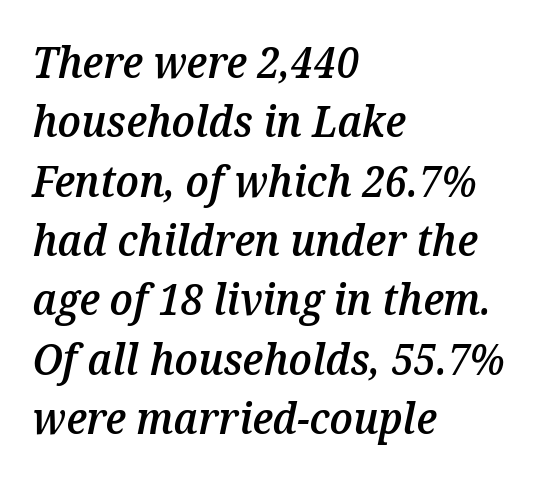
{"italic": "yes", "lean": "right", "slant_degrees": 12, "bold": "semi", "weight": "semibold", "width": "normal", "stroke_contrast": "medium", "x_height": "medium", "monospaced": "no", "underline": "no", "align": "left", "line_spacing": "normal", "line_spacing_ratio": 1.38, "letter_spacing": "normal", "letter_spacing_em": 0.0, "glyph_px": 43}
